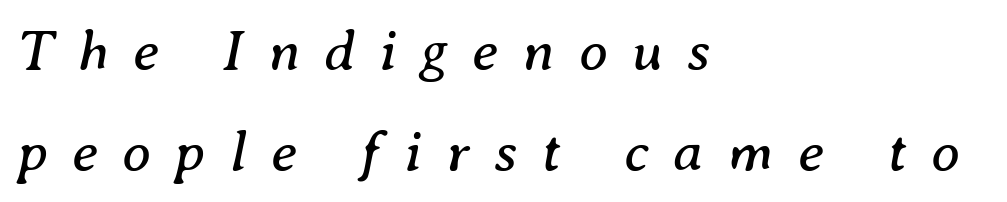
Is this a fixed-width face? No — the glyphs have proportional, varying widths. Underlining? Definitely not there. You can tell it's italic because the verticals aren't actually vertical. Horizontally, the lines are justified to the leading edge only. What kind of face is this? One with serifs.
